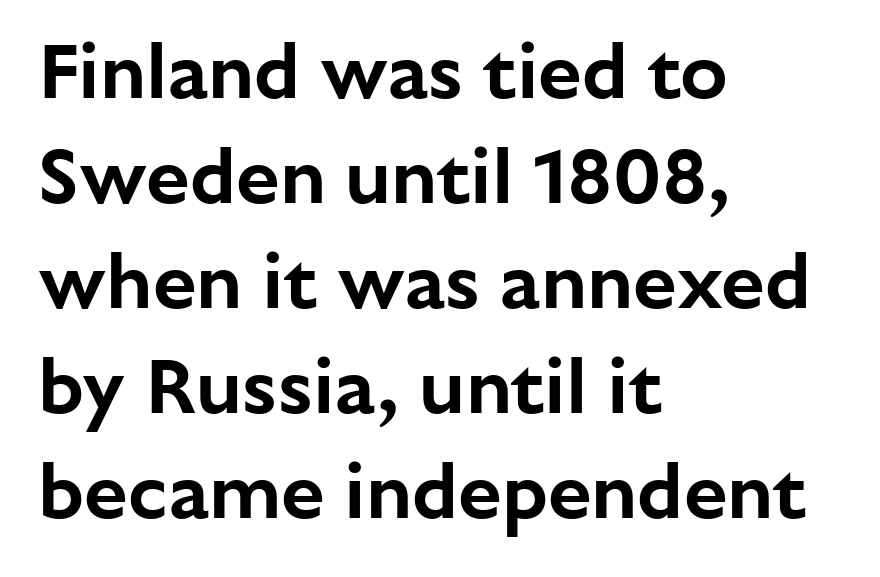
The vertical gap from one line to the next is medium. This is sans-serif lettering, the kind often seen on screens and signage. Here the glyphs are tracked normally, forming tight word shapes. Nope, not italic — everything's standing straight. The rendering uses natural spacing where letterforms have individual widths. Which margin do the lines hug? The left one — the right edge is uneven.
